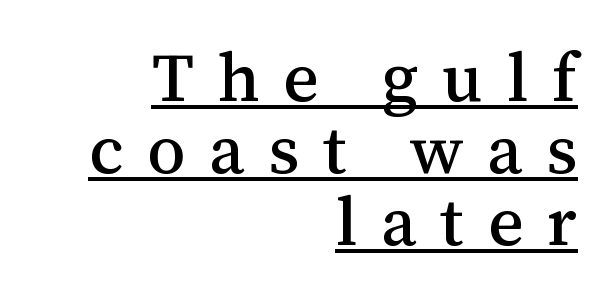
Q: Is the text italic (slanted)? A: No, it is upright.
Q: Is the typeface a serif or a sans-serif typeface? A: Serif.
Q: Is the text underlined? A: Yes.
Q: How is the paragraph aligned? A: Right-aligned.
Q: Is the spacing between letters normal or unusually wide? A: Unusually wide.
Q: Is the spacing between lines tight, normal or loose? A: Tight.
Q: Width (condensed, normal, or wide)? A: Normal.
Q: Stroke contrast? A: Medium.
Q: x-height? A: Medium.
Q: Monospaced? A: No.
